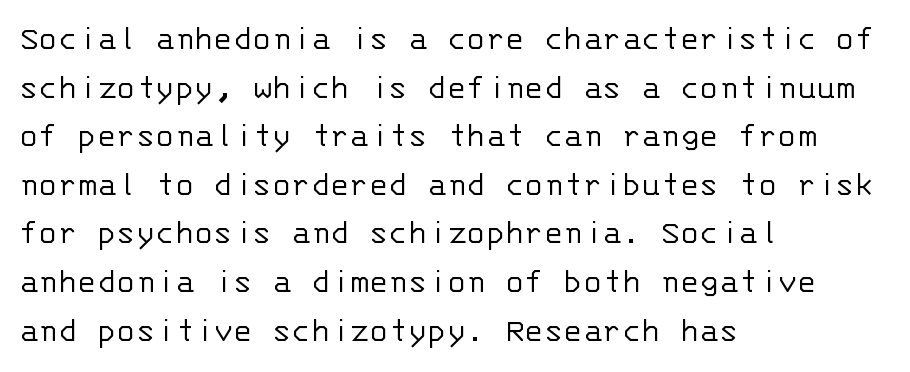
Spacing verdict: monospaced, one width for all characters. A bare baseline throughout the passage. Default kerning and tracking; the words read as compact shapes. The strokes are not fattened; the text isn't bold. Horizontal bands of white between lines are of average thickness. The compositor pushed each line to the left boundary.
